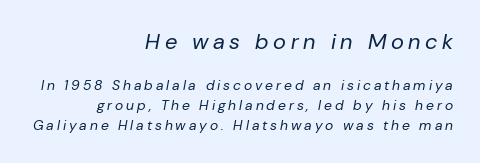
The image shows 22 px text type, italic (leaning right); set right-aligned, normal line spacing (1.43x), unusually wide letter spacing (+0.21 em), not underlined; the first (top) block is 1.57x larger.
